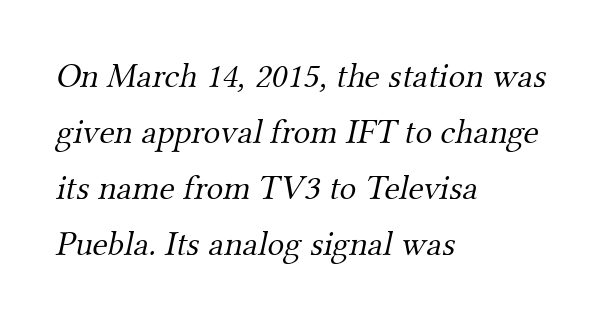
The image shows 35 px light serif type; set left-aligned, normal line spacing (1.6x), normal letter spacing, not underlined; medium stroke contrast and a small x-height.
